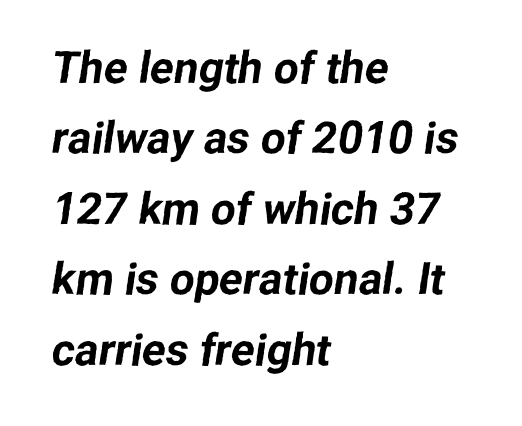
This block has exactly the height ordinary leading produces. In terms of letterform style, serifs are entirely absent. Look at the tracking — it's just the regular setting, nothing added. Left-aligned paragraph, ragged on the right. The space beneath each line is pristine and unruled.
